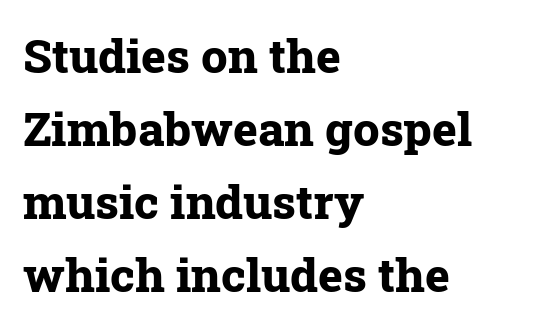
Q: Is the text bold? A: Yes.
Q: Is the text italic (slanted)? A: No, it is upright.
Q: Is the typeface a serif or a sans-serif typeface? A: Serif.
Q: Is the text underlined? A: No.
Q: How is the paragraph aligned? A: Left-aligned.
Q: Is the spacing between letters normal or unusually wide? A: Normal.
Q: Is the spacing between lines tight, normal or loose? A: Normal.
Q: Width (condensed, normal, or wide)? A: Normal.
Q: Stroke contrast? A: Low.
Q: x-height? A: Medium.
Q: Monospaced? A: No.
